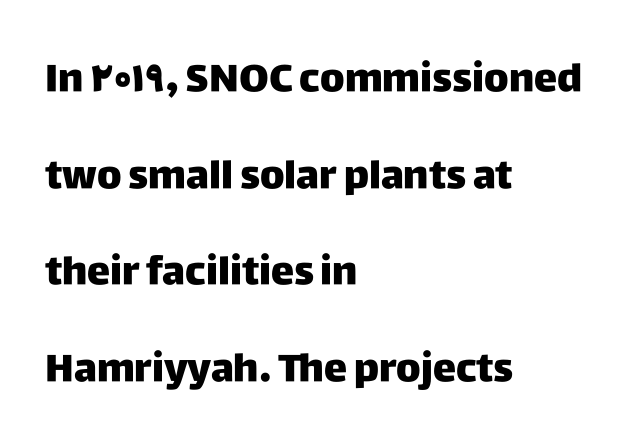
{"serif": "no", "italic": "no", "width": "normal", "stroke_contrast": "low", "x_height": "large", "monospaced": "no", "underline": "no", "align": "left", "line_spacing": "loose", "line_spacing_ratio": 2.48, "letter_spacing": "normal", "letter_spacing_em": 0.0, "glyph_px": 39}
